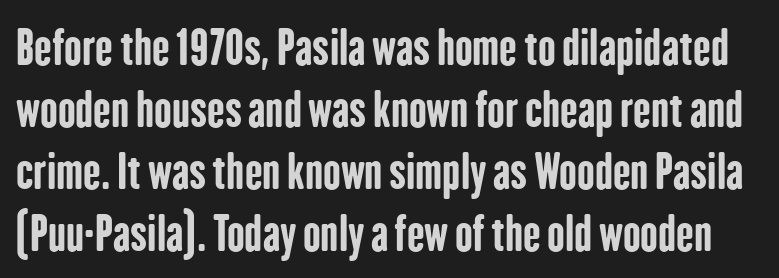
Q: Is the text bold? A: Yes.
Q: Is the text italic (slanted)? A: No, it is upright.
Q: Is the typeface a serif or a sans-serif typeface? A: Sans-serif.
Q: Is the text underlined? A: No.
Q: Is the spacing between letters normal or unusually wide? A: Normal.
Q: Is the spacing between lines tight, normal or loose? A: Normal.
Q: Width (condensed, normal, or wide)? A: Condensed.
Q: Stroke contrast? A: Low.
Q: x-height? A: Medium.
Q: Monospaced? A: No.
